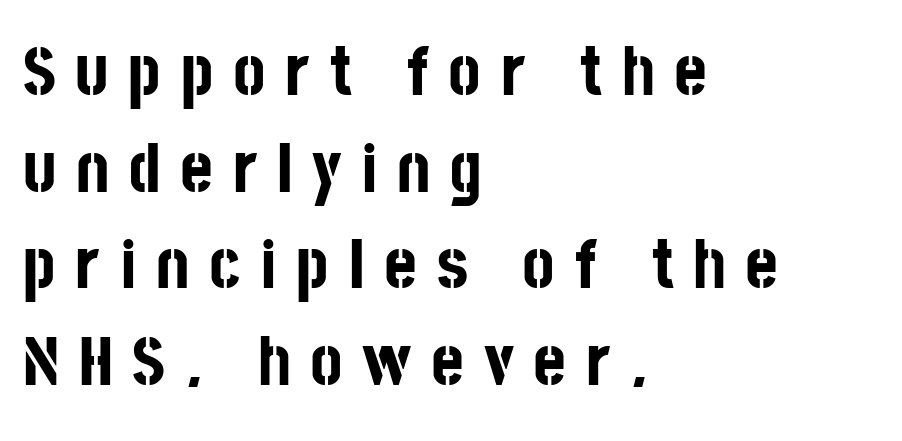
{"serif": "no", "italic": "no", "bold": "yes", "weight": "bold", "width": "condensed", "stroke_contrast": "low", "x_height": "large", "monospaced": "no", "underline": "no", "align": "left", "line_spacing": "normal", "line_spacing_ratio": 1.38, "letter_spacing": "wide", "letter_spacing_em": 0.28, "glyph_px": 70}
